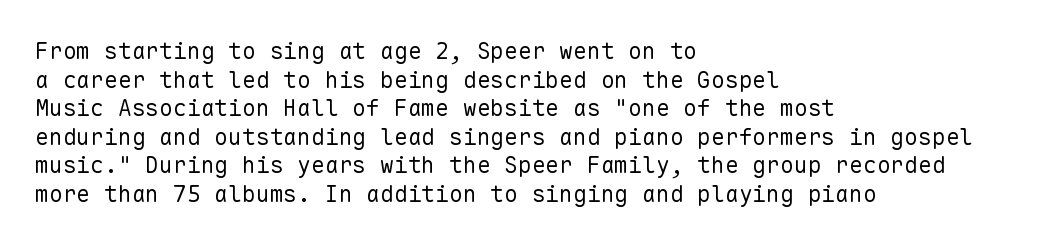
{"italic": "no", "bold": "no", "underline": "no", "align": "left", "line_spacing_ratio": 1.24, "letter_spacing": "normal", "letter_spacing_em": 0.0, "glyph_px": 23}
